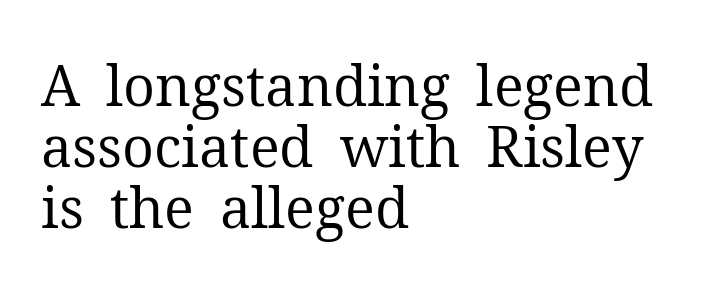
Looks like regular typesetting: each glyph gets only the width it needs. The line-height multiplier appears low, near solid setting. The lettering stays uniformly vertical, giving the passage a roman look. Nothing heavy about these letters — not bold at all. Classification — serif.
